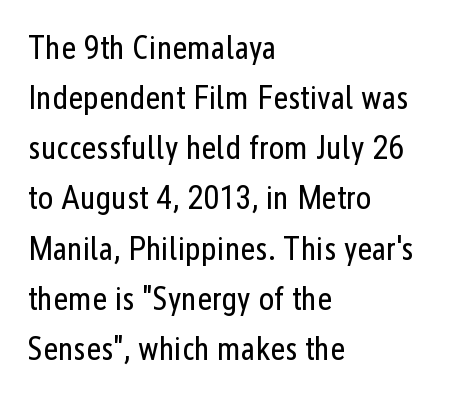
Q: Is the text bold? A: No.
Q: Is the text italic (slanted)? A: No, it is upright.
Q: Is the typeface a serif or a sans-serif typeface? A: Sans-serif.
Q: Is the text underlined? A: No.
Q: How is the paragraph aligned? A: Left-aligned.
Q: Is the spacing between letters normal or unusually wide? A: Normal.
Q: Is the spacing between lines tight, normal or loose? A: Normal.
Q: Width (condensed, normal, or wide)? A: Condensed.
Q: Stroke contrast? A: Low.
Q: x-height? A: Medium.
Q: Monospaced? A: No.
